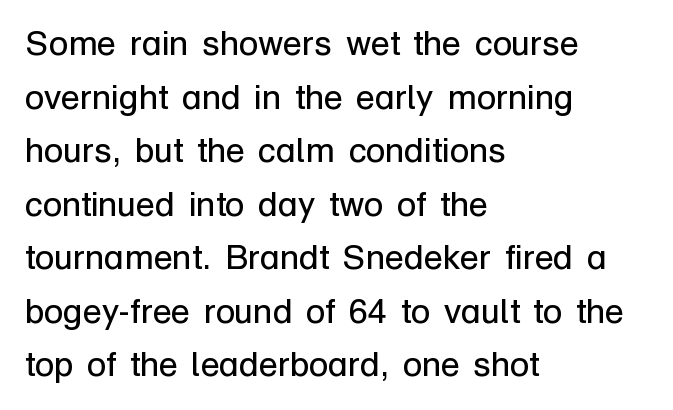
{"serif": "no", "italic": "no", "bold": "no", "weight": "regular", "width": "normal", "stroke_contrast": "low", "x_height": "medium", "monospaced": "no", "underline": "no", "align": "left", "line_spacing": "normal", "line_spacing_ratio": 1.53, "letter_spacing": "normal", "letter_spacing_em": 0.0, "glyph_px": 35}
